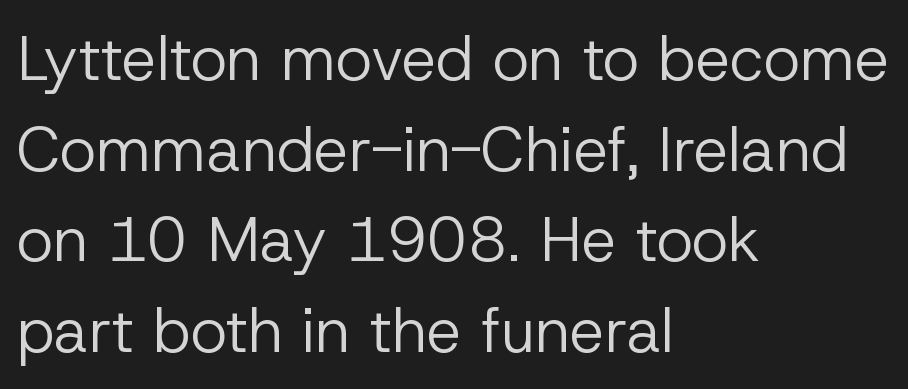
{"serif": "no", "italic": "no", "bold": "no", "weight": "regular", "width": "normal", "stroke_contrast": "low", "x_height": "medium", "monospaced": "no", "underline": "no", "align": "left", "line_spacing": "normal", "line_spacing_ratio": 1.46, "letter_spacing": "normal", "letter_spacing_em": 0.0, "glyph_px": 62}
